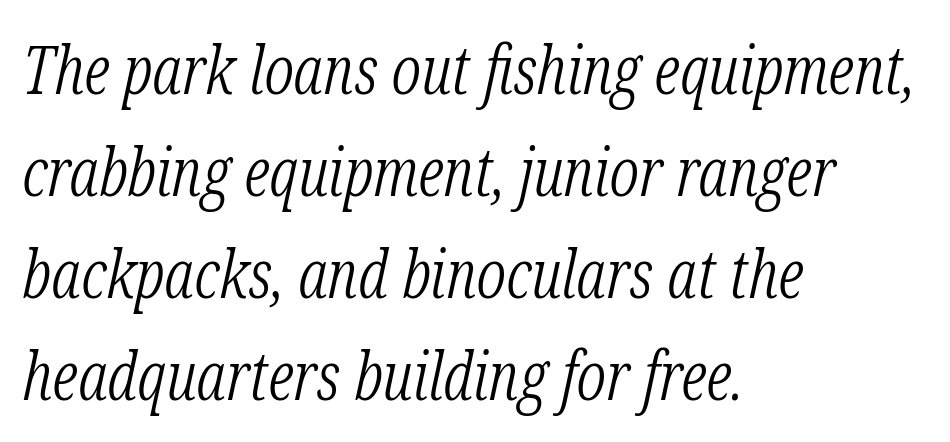
The image shows 67 px light, condensed serif type, italic (leaning right); set left-aligned, normal line spacing (1.52x), normal letter spacing, not underlined; low stroke contrast and a medium x-height.
